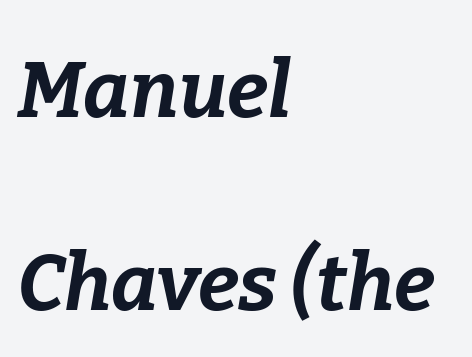
Q: Is the text bold? A: Yes.
Q: Is the text italic (slanted)? A: Yes, it leans right by about 9 degrees.
Q: Is the text underlined? A: No.
Q: How is the paragraph aligned? A: Left-aligned.
Q: Is the spacing between letters normal or unusually wide? A: Normal.
Q: Is the spacing between lines tight, normal or loose? A: Loose.
Q: Width (condensed, normal, or wide)? A: Normal.
Q: Stroke contrast? A: Low.
Q: x-height? A: Medium.
Q: Monospaced? A: No.
